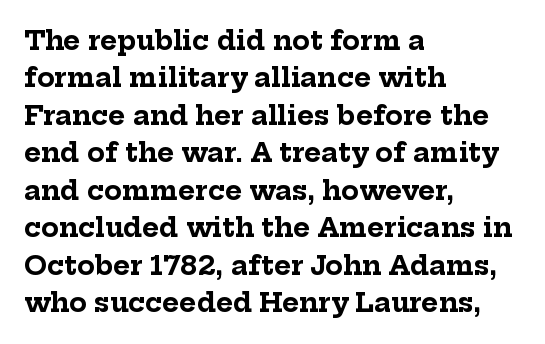
When letters stand straight like this, we call the style roman or upright. A clean baseline with only descenders dipping below it. Horizontally, the lines are justified to the leading edge only. Is there much room between lines? A standard amount, neither cramped nor airy.
